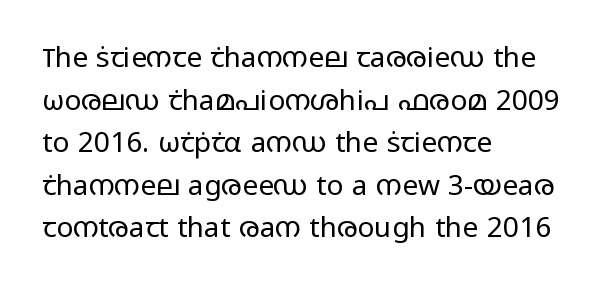
Q: Is the text bold? A: No.
Q: Is the text italic (slanted)? A: No, it is upright.
Q: Is the typeface a serif or a sans-serif typeface? A: Sans-serif.
Q: Is the text underlined? A: No.
Q: How is the paragraph aligned? A: Left-aligned.
Q: Is the spacing between letters normal or unusually wide? A: Normal.
Q: Is the spacing between lines tight, normal or loose? A: Normal.
Q: Width (condensed, normal, or wide)? A: Wide.
Q: Stroke contrast? A: Low.
Q: x-height? A: Medium.
Q: Monospaced? A: No.
